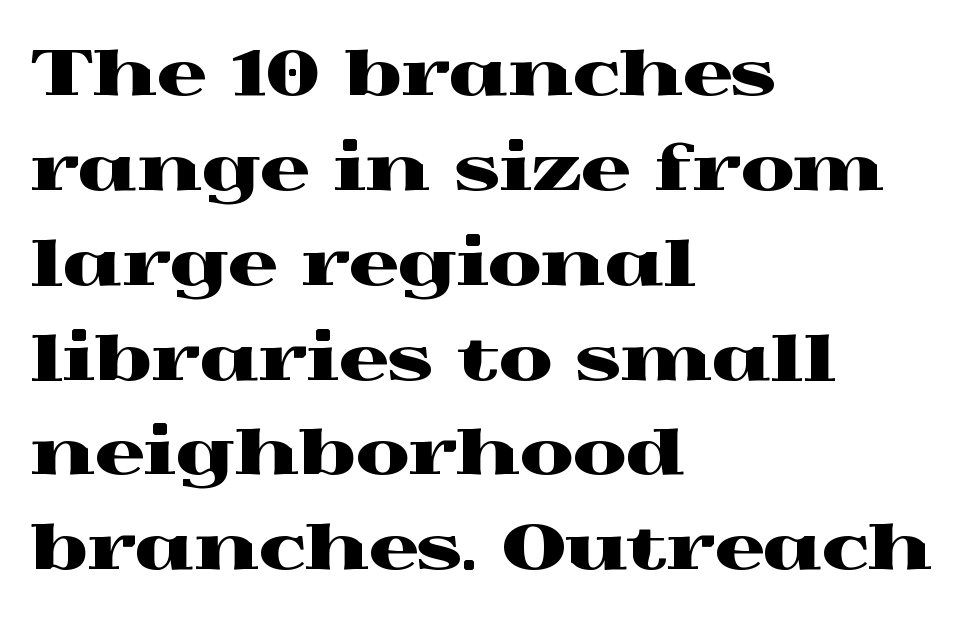
{"serif": "yes", "italic": "no", "width": "wide", "x_height": "medium", "monospaced": "no", "underline": "no", "align": "left", "line_spacing": "normal", "line_spacing_ratio": 1.53, "letter_spacing": "normal", "letter_spacing_em": 0.0, "glyph_px": 62}
